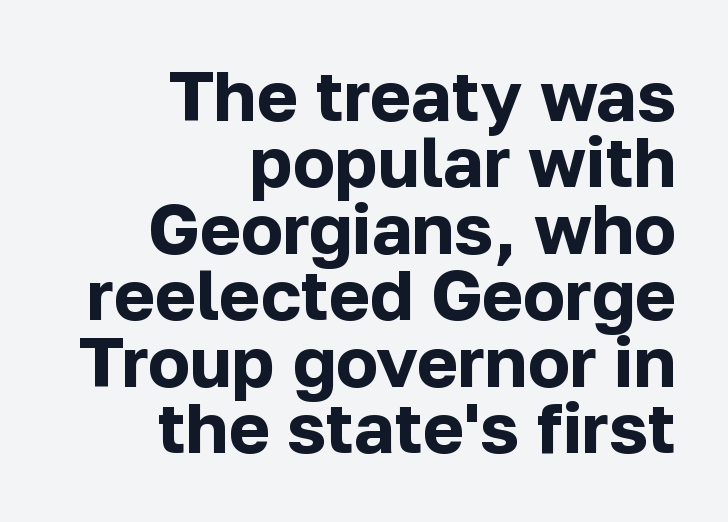
{"serif": "no", "italic": "no", "bold": "yes", "weight": "bold", "width": "normal", "stroke_contrast": "low", "x_height": "medium", "monospaced": "no", "underline": "no", "align": "right", "line_spacing": "tight", "line_spacing_ratio": 0.95, "letter_spacing": "normal", "letter_spacing_em": 0.0, "glyph_px": 70}
